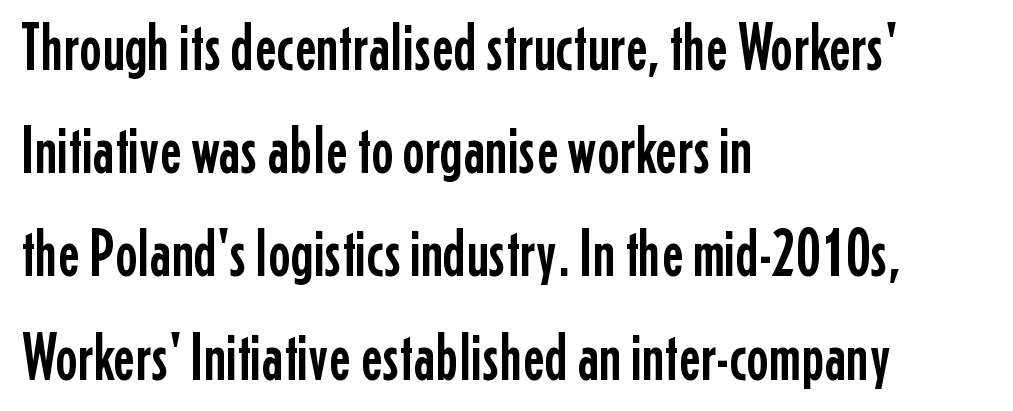
Q: Is the text italic (slanted)? A: No, it is upright.
Q: Is the typeface a serif or a sans-serif typeface? A: Sans-serif.
Q: Is the text underlined? A: No.
Q: How is the paragraph aligned? A: Left-aligned.
Q: Is the spacing between letters normal or unusually wide? A: Normal.
Q: Is the spacing between lines tight, normal or loose? A: Normal.
Q: Width (condensed, normal, or wide)? A: Condensed.
Q: Stroke contrast? A: Low.
Q: x-height? A: Medium.
Q: Monospaced? A: No.
